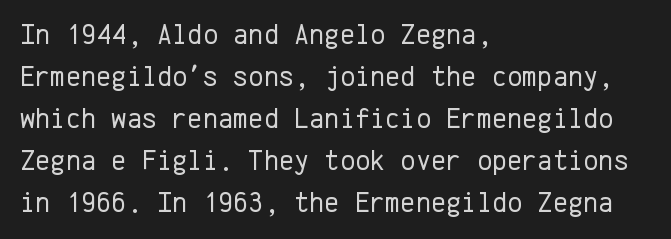
Nope, not italic — everything's standing straight. Lines of text with bare space underneath. You could count columns in this text — the font is strictly monospaced. The strokes carry an ordinary text weight at most.
